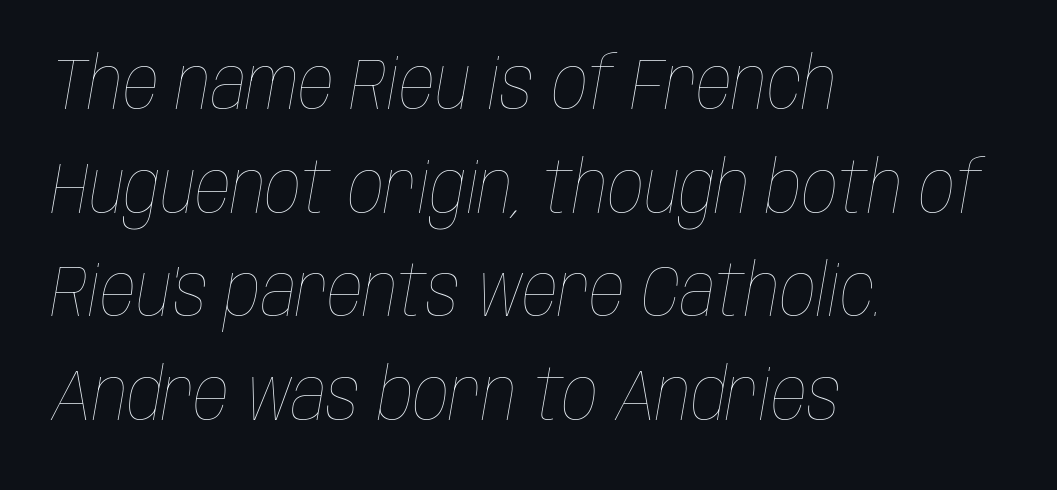
{"italic": "yes", "lean": "right", "slant_degrees": 10, "bold": "no", "weight": "thin", "width": "condensed", "stroke_contrast": "low", "x_height": "large", "monospaced": "no", "underline": "no", "align": "left", "line_spacing": "normal", "line_spacing_ratio": 1.46, "letter_spacing": "normal", "letter_spacing_em": 0.0, "glyph_px": 71}
